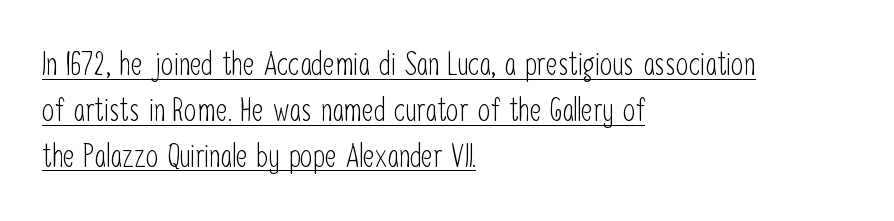
Note the varied advance widths — an 'i' is clearly narrower than an 'm'. This is roman type, the default non-slanted kind. Honestly, the underline is the first thing you notice here. The typesetting does not lean heavy: it is not bold. This block has exactly the height ordinary leading produces.
